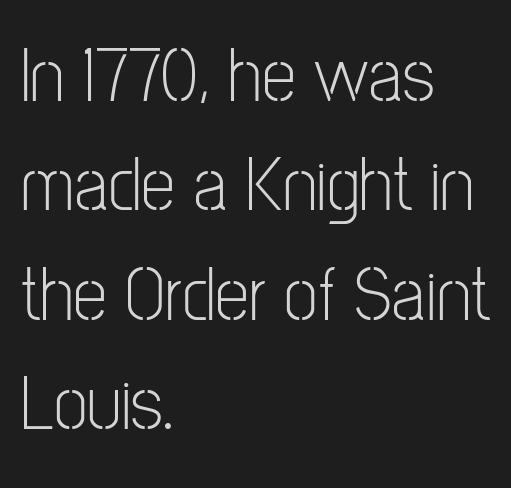
The image shows 77 px light, condensed sans-serif type, upright; set left-aligned, normal line spacing (1.42x), normal letter spacing, not underlined; low stroke contrast and a medium x-height.
